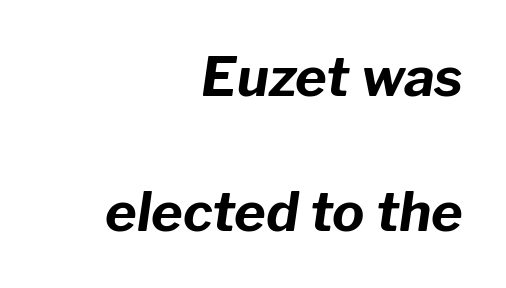
{"italic": "yes", "lean": "right", "slant_degrees": 8, "bold": "yes", "weight": "bold", "width": "normal", "stroke_contrast": "low", "x_height": "medium", "monospaced": "no", "underline": "no", "align": "right", "line_spacing": "loose", "line_spacing_ratio": 2.5, "letter_spacing": "normal", "letter_spacing_em": 0.0, "glyph_px": 54}
